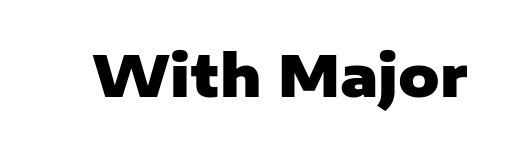
Caption: bold face, heavy strokes. Vertical strokes here are truly vertical. Tracking here is standard; glyphs follow each other at the usual distance. These lines are rendered in a variable-pitch font. Descender tails drop into unmarked territory. These lines are composed in type without serifs.
